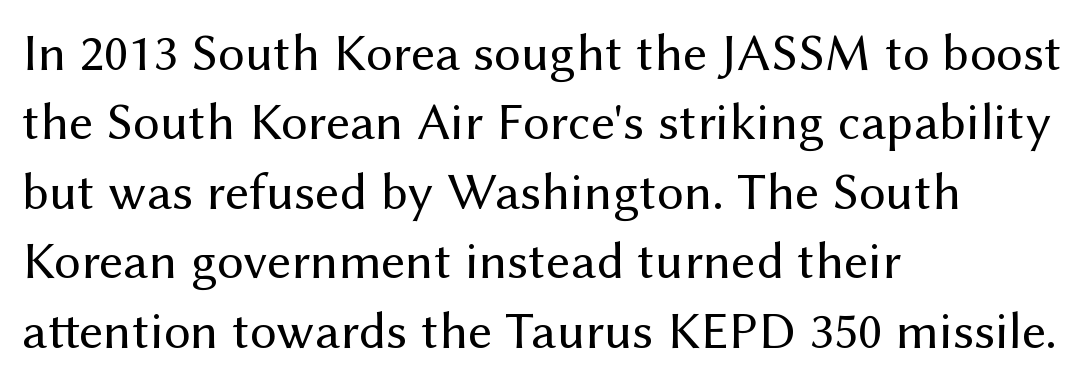
{"serif": "no", "italic": "no", "bold": "no", "weight": "regular", "width": "normal", "stroke_contrast": "medium", "x_height": "medium", "monospaced": "no", "underline": "no", "align": "left", "line_spacing": "normal", "line_spacing_ratio": 1.31, "letter_spacing": "normal", "letter_spacing_em": 0.0, "glyph_px": 53}
